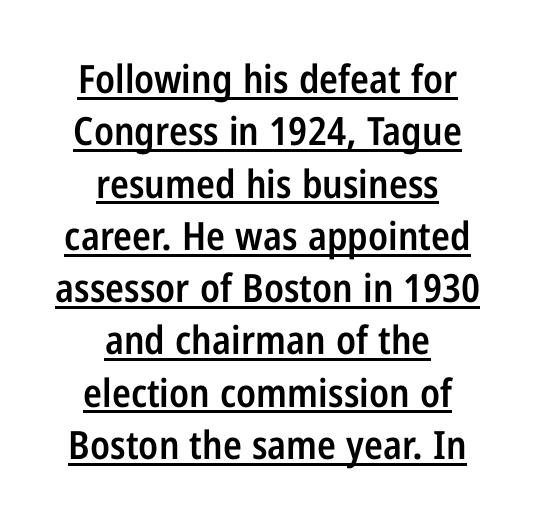
{"serif": "no", "italic": "no", "bold": "semi", "weight": "semibold", "width": "condensed", "stroke_contrast": "low", "x_height": "medium", "monospaced": "no", "underline": "yes", "align": "center", "line_spacing": "normal", "line_spacing_ratio": 1.34, "letter_spacing": "normal", "letter_spacing_em": 0.0, "glyph_px": 39}
